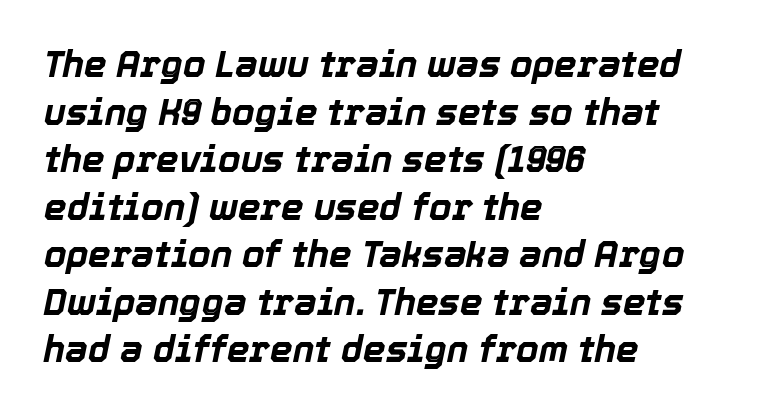
Posture: slanted. Emphasis by weight is at full strength: bold. Do the characters align in a grid? No, the font is proportional. Compared with typical paragraphs, the rows here are spaced about the same. Each row of text sits above clean, open space.
